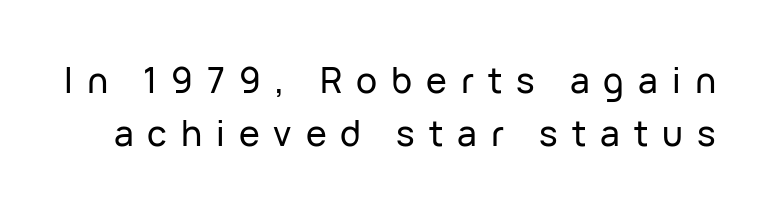
{"serif": "no", "italic": "no", "width": "normal", "stroke_contrast": "low", "x_height": "medium", "monospaced": "no", "underline": "no", "line_spacing": "normal", "line_spacing_ratio": 1.51, "letter_spacing": "wide", "letter_spacing_em": 0.4, "glyph_px": 35}
